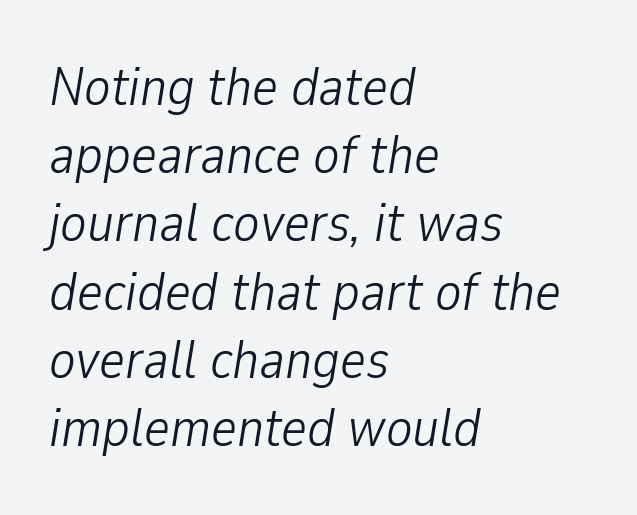
{"italic": "yes", "lean": "right", "slant_degrees": 9, "bold": "no", "weight": "light", "width": "condensed", "stroke_contrast": "low", "x_height": "medium", "monospaced": "no", "underline": "no", "align": "left", "line_spacing_ratio": 1.24, "letter_spacing": "normal", "letter_spacing_em": 0.0, "glyph_px": 55}
